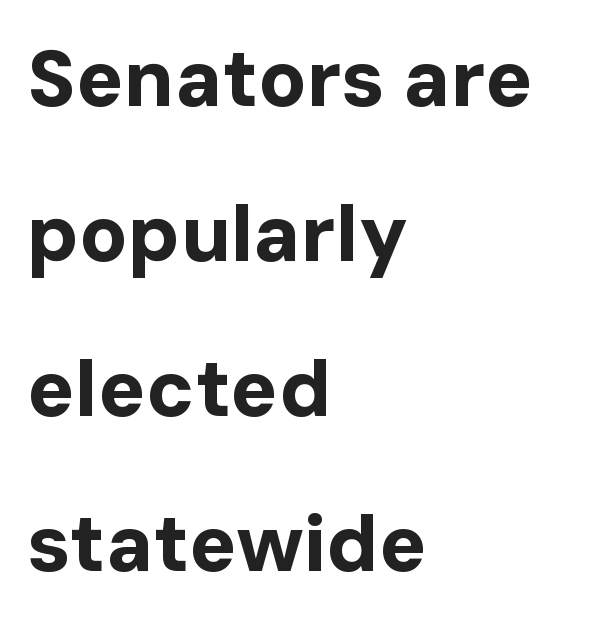
No italicization has been applied; the sample stays upright. A typesetter would call this leading open, well beyond the default. Stroke terminals: plain, sans-serif. What stands out about the letter spacing? Nothing — it is the standard amount. As a designer I'd log this as weight 700, bold.
